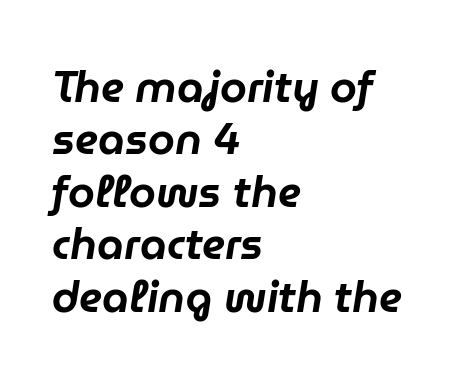
The image shows 43 px text type, italic (leaning right); set left-aligned, line spacing 1.22x, normal letter spacing, not underlined; low stroke contrast and a medium x-height.
